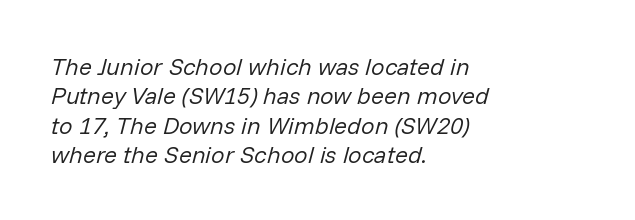
{"italic": "yes", "lean": "right", "slant_degrees": 14, "bold": "no", "underline": "no", "align": "left", "line_spacing_ratio": 1.22, "letter_spacing": "normal", "letter_spacing_em": 0.0, "glyph_px": 24}
